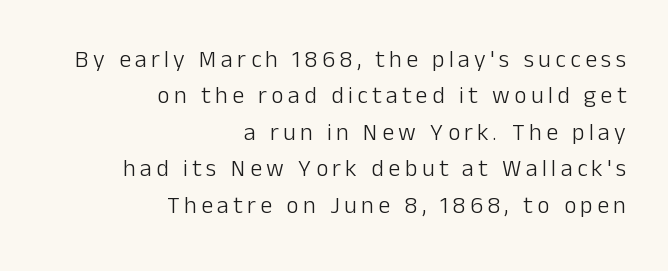
{"italic": "no", "bold": "no", "underline": "no", "align": "right", "line_spacing": "normal", "line_spacing_ratio": 1.52, "glyph_px": 24}
